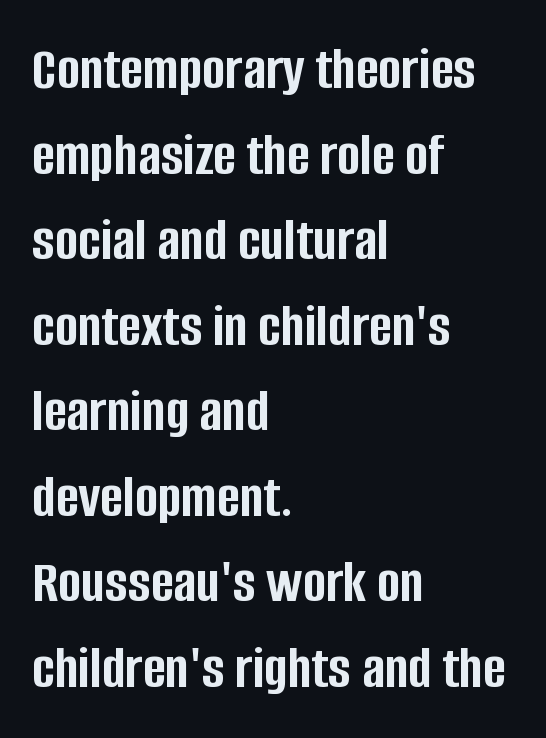
Q: Is the text bold? A: Yes.
Q: Is the text italic (slanted)? A: No, it is upright.
Q: Is the typeface a serif or a sans-serif typeface? A: Sans-serif.
Q: Is the text underlined? A: No.
Q: How is the paragraph aligned? A: Left-aligned.
Q: Is the spacing between letters normal or unusually wide? A: Normal.
Q: Is the spacing between lines tight, normal or loose? A: Normal.
Q: Width (condensed, normal, or wide)? A: Condensed.
Q: Stroke contrast? A: Low.
Q: x-height? A: Large.
Q: Monospaced? A: No.
